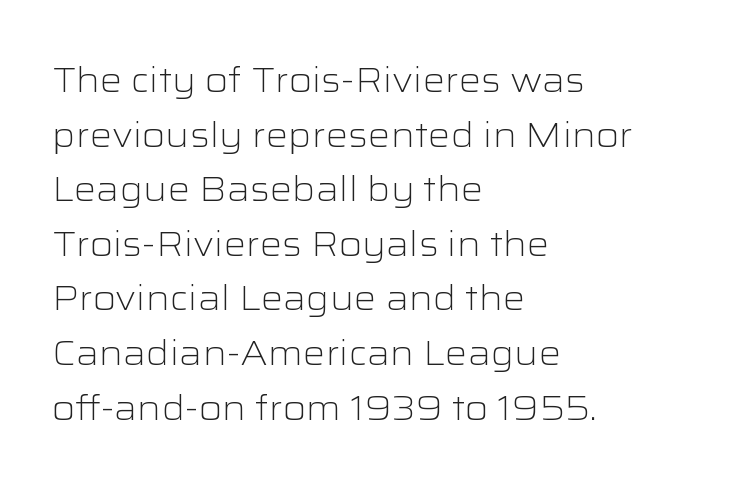
The letters carry no serifs — their stems end cleanly without finishing strokes. Each letter keeps its own natural width here, so spacing adapts to shape. Letter spacing: default. Compared with a centered layout, this one pins lines to the left instead.
